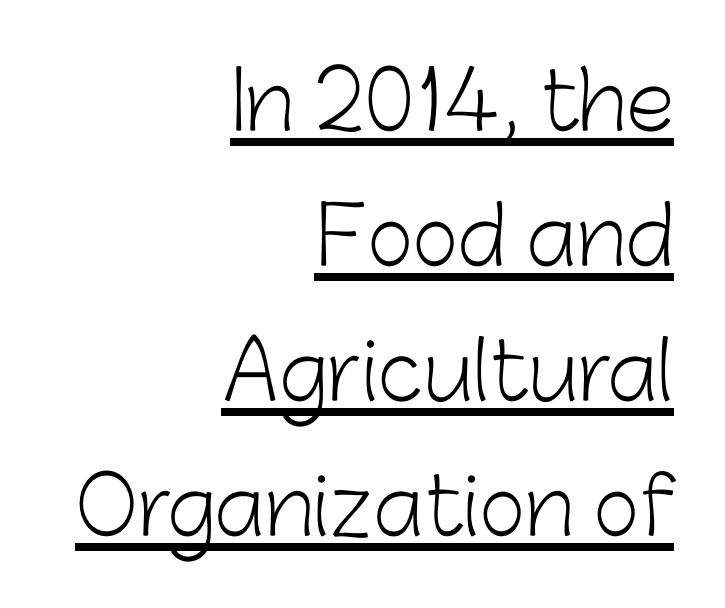
The ragged edge is on the left, which tells us the setting is flush right. Grotesque or geometric, the face here clearly has no serifs. Italic? Not at all — the glyphs are vertical. Weight class: somewhere from thin through regular. Note the varied advance widths — an 'i' is clearly narrower than an 'm'.
